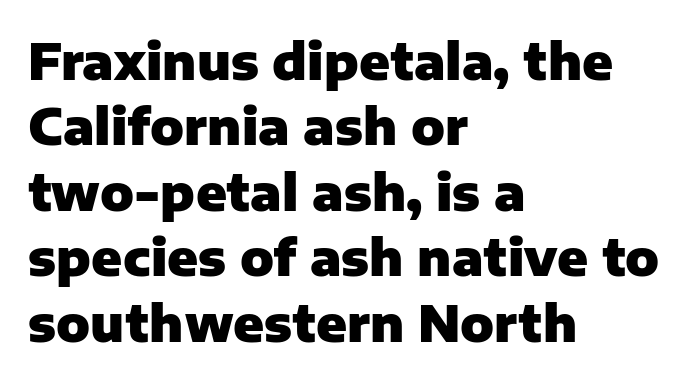
The image shows 50 px heavy sans-serif type, upright; set left-aligned, normal line spacing (1.31x), normal letter spacing, not underlined; low stroke contrast and a medium x-height.
